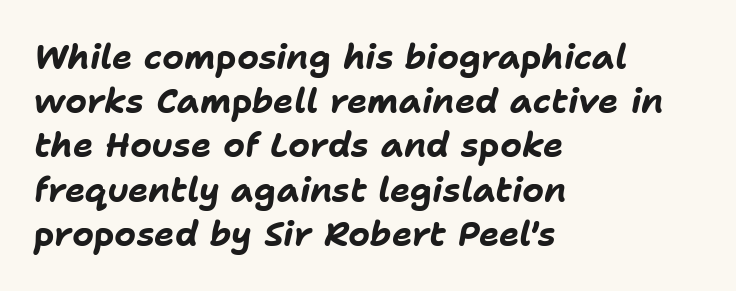
The image shows 34 px bold type, italic (leaning right); set left-aligned, normal line spacing (1.3x), normal letter spacing, not underlined; low stroke contrast and a medium x-height.
